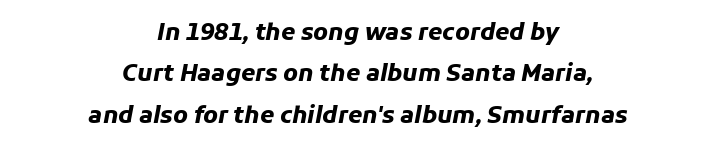
The image shows 23 px bold type, italic (leaning right); set centered, line spacing 1.8x, normal letter spacing, not underlined.
